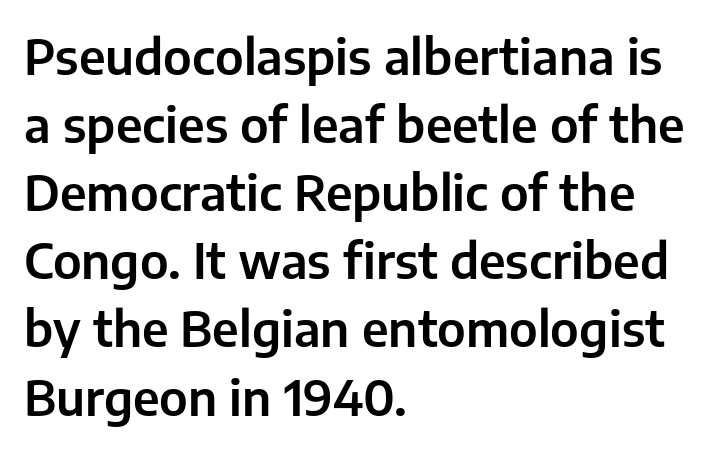
Q: Is the text italic (slanted)? A: No, it is upright.
Q: Is the typeface a serif or a sans-serif typeface? A: Sans-serif.
Q: Is the text underlined? A: No.
Q: How is the paragraph aligned? A: Left-aligned.
Q: Is the spacing between letters normal or unusually wide? A: Normal.
Q: Is the spacing between lines tight, normal or loose? A: Normal.
Q: Width (condensed, normal, or wide)? A: Normal.
Q: Stroke contrast? A: Low.
Q: x-height? A: Medium.
Q: Monospaced? A: No.
